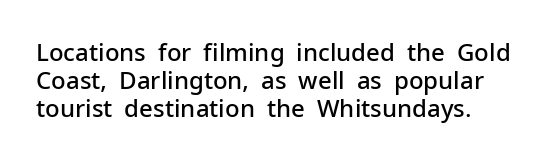
{"italic": "no", "bold": "semi", "underline": "no", "align": "left", "line_spacing_ratio": 1.17, "letter_spacing": "normal", "letter_spacing_em": 0.0, "glyph_px": 24}
